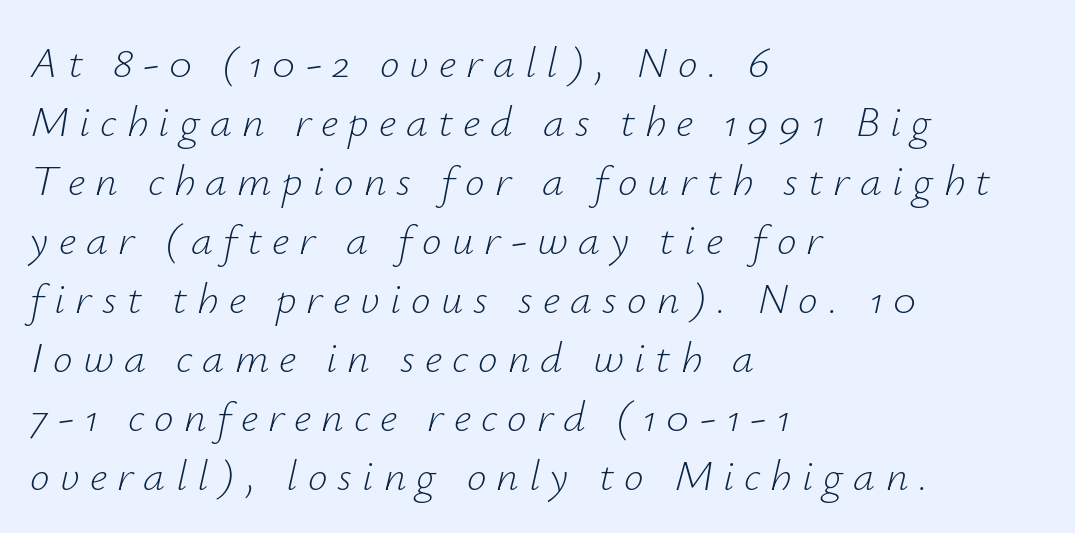
Q: Is the text bold? A: No.
Q: Is the text italic (slanted)? A: Yes, it leans right by about 12 degrees.
Q: Is the text underlined? A: No.
Q: How is the paragraph aligned? A: Left-aligned.
Q: Is the spacing between letters normal or unusually wide? A: Unusually wide.
Q: Is the spacing between lines tight, normal or loose? A: Normal.
Q: Width (condensed, normal, or wide)? A: Normal.
Q: Stroke contrast? A: Low.
Q: x-height? A: Small.
Q: Monospaced? A: No.
